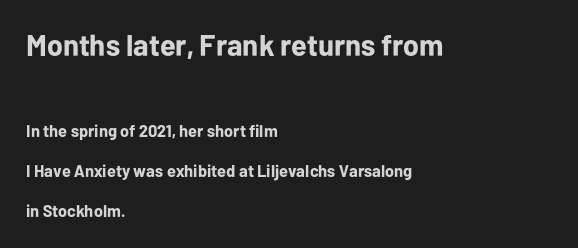
This rendering leaves character spacing at its baseline value. The typesetter chose a ragged-right arrangement here. The letters advance in unequal steps, a hallmark of proportional type. The glyphs in this specimen are sans serif. Every letter is thick-stroked: bold, no question. Does the leading feel generous? Absolutely, it's lavish.
